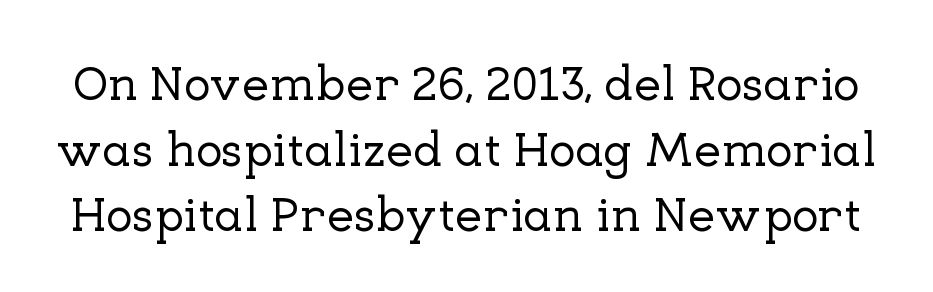
Q: Is the text italic (slanted)? A: No, it is upright.
Q: Is the typeface a serif or a sans-serif typeface? A: Serif.
Q: Is the text underlined? A: No.
Q: Is the spacing between letters normal or unusually wide? A: Normal.
Q: Is the spacing between lines tight, normal or loose? A: Normal.
Q: Width (condensed, normal, or wide)? A: Normal.
Q: Stroke contrast? A: Low.
Q: x-height? A: Medium.
Q: Monospaced? A: No.
